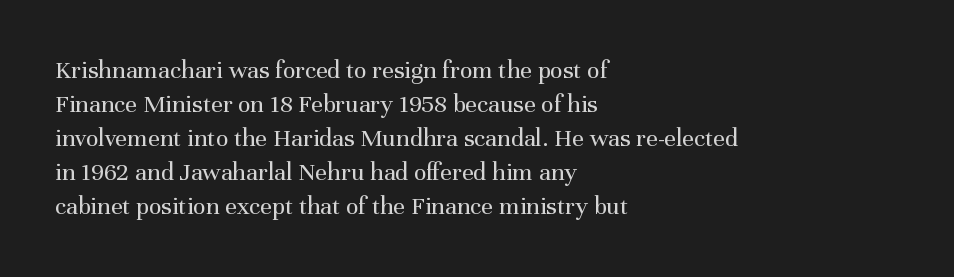
Q: Is the text bold? A: No.
Q: Is the text italic (slanted)? A: No, it is upright.
Q: Is the text underlined? A: No.
Q: How is the paragraph aligned? A: Left-aligned.
Q: Is the spacing between letters normal or unusually wide? A: Normal.
Q: Is the spacing between lines tight, normal or loose? A: Normal.
